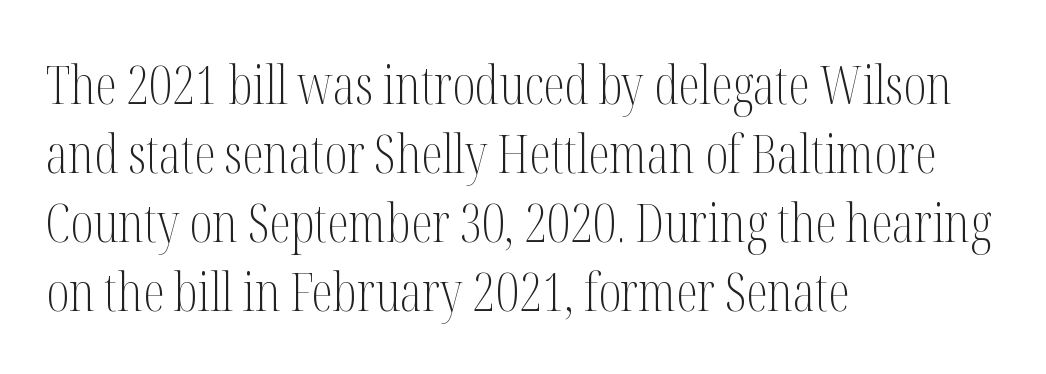
{"serif": "yes", "italic": "no", "bold": "no", "weight": "light", "width": "condensed", "stroke_contrast": "medium", "x_height": "medium", "monospaced": "no", "underline": "no", "align": "left", "line_spacing": "normal", "line_spacing_ratio": 1.28, "letter_spacing": "normal", "letter_spacing_em": 0.0, "glyph_px": 54}
